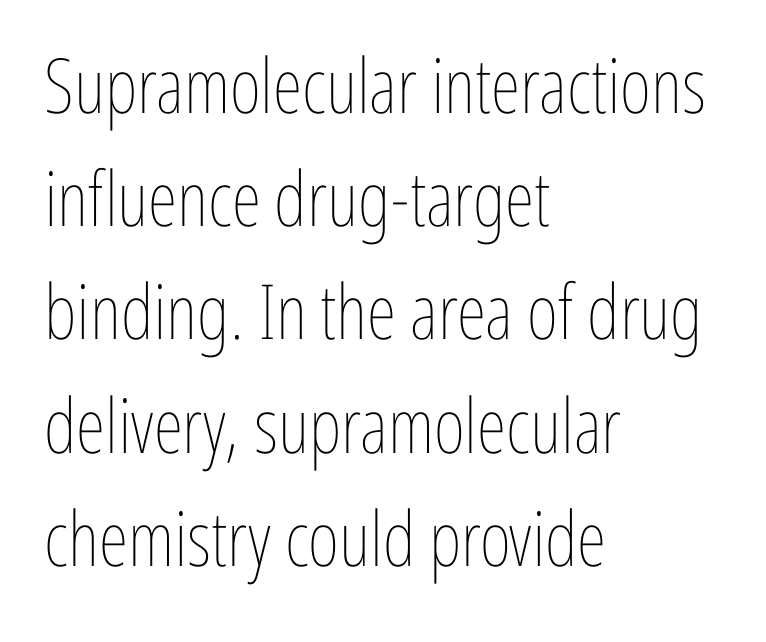
Here the designer chose a conventional face with non-uniform glyph widths. The weight tops out at a normal text grade. What stands out about the letter spacing? Nothing — it is the standard amount. All the whitespace from short lines collects on the right.
